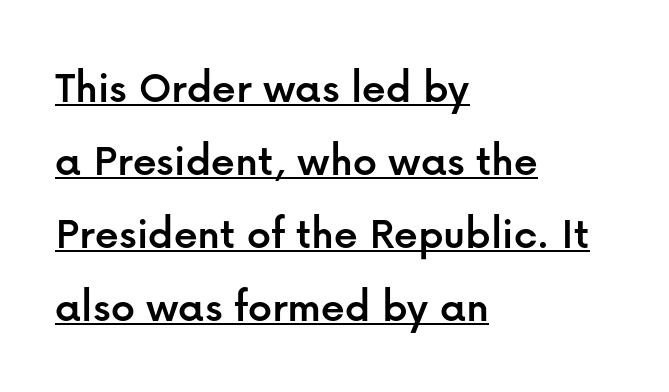
{"serif": "no", "italic": "no", "width": "normal", "stroke_contrast": "low", "x_height": "medium", "monospaced": "no", "underline": "yes", "align": "left", "line_spacing": "normal", "line_spacing_ratio": 1.55, "letter_spacing": "normal", "letter_spacing_em": 0.0, "glyph_px": 47}
